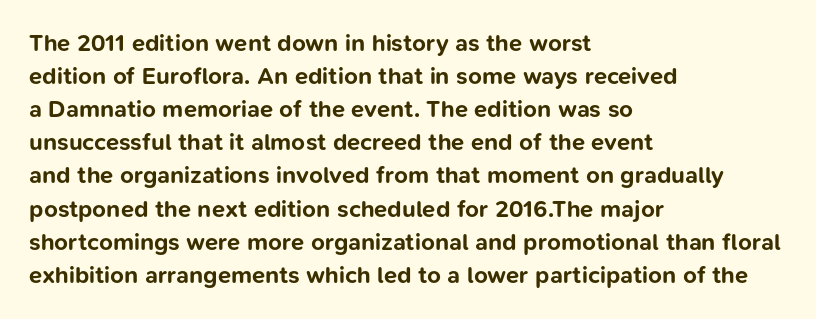
These lines keep a tight, regular rhythm from letter to letter. Heavy-handed strokes throughout: this text is bold. A normal amount of white space separates one row of letters from the next. The font's upright variant was chosen for this text. The string is rendered with underlining switched off. Which margin do the lines hug? The left one — the right edge is uneven.
